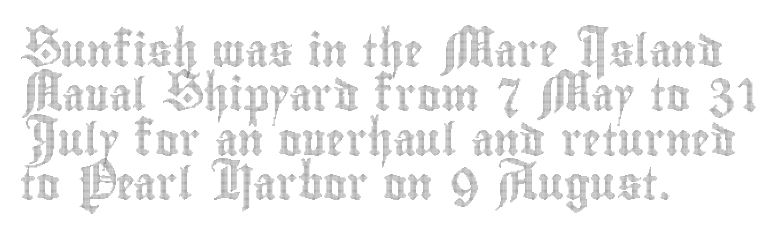
The image shows 32 px condensed type, upright; set left-aligned, normal line spacing (1.39x), normal letter spacing, not underlined; a small x-height.
